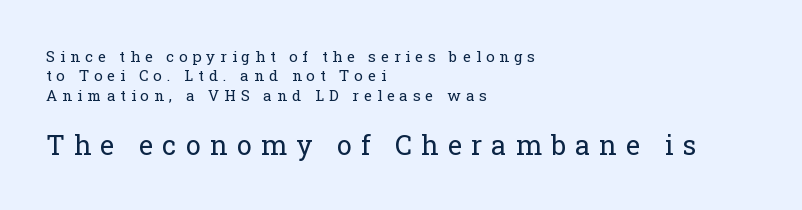
You could only call the tracking loose — the letters float apart. The later block is typeset at a bigger size than the earlier block. Each stroke keeps to a modest, everyday thickness or less. This rendering uses left alignment, leaving the right contour irregular.
